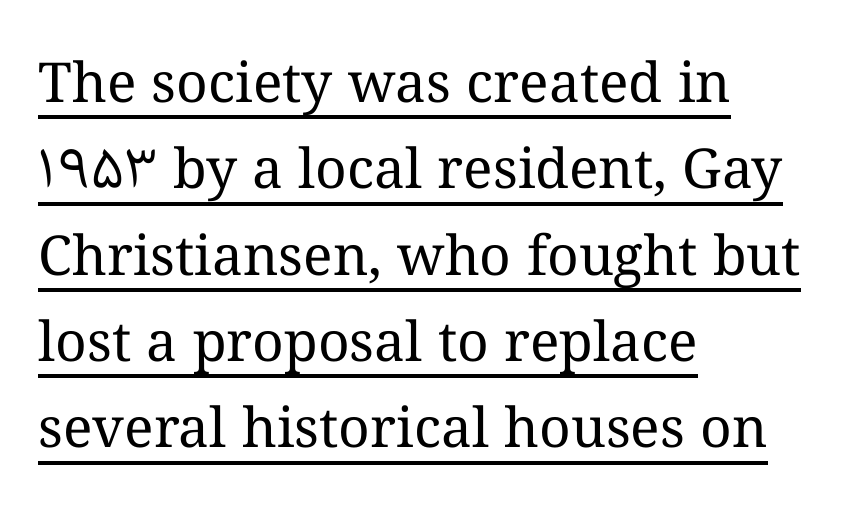
The words here are underlined. The line texture is even and compact thanks to regular tracking. Weight: in the light-to-regular range. Line spacing here is normal.
